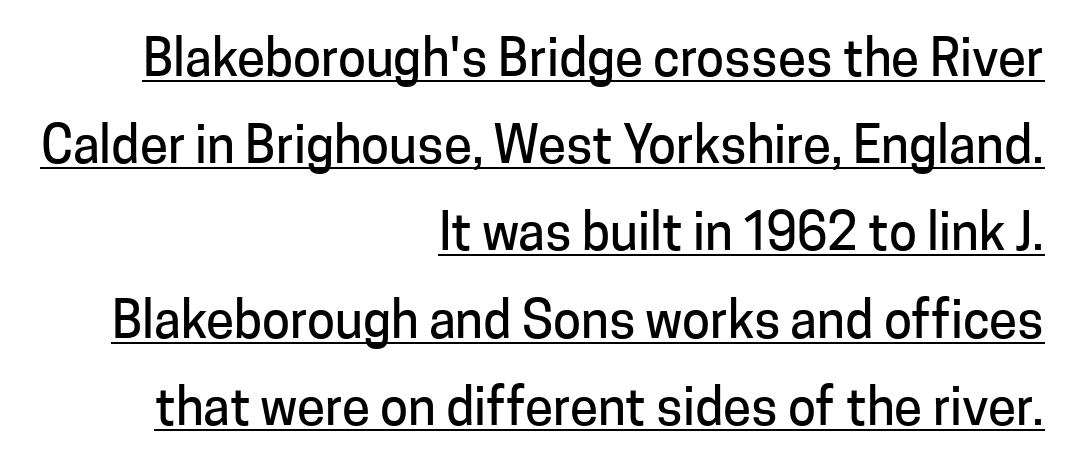
The image shows 51 px sans-serif type, upright; set right-aligned, line spacing 1.71x, normal letter spacing, underlined; low stroke contrast and a medium x-height.
